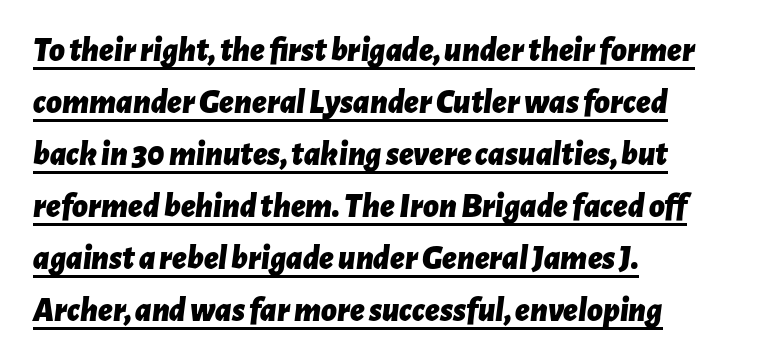
Standard letterfit; no display-style spreading of the glyphs. In terms of posture, this sample is oblique. Line spacing here is normal. Varying glyph widths throughout — classic text-font behaviour. The passage is arranged the way most books set body copy — flush left. Caption: lettering with a line underneath.
